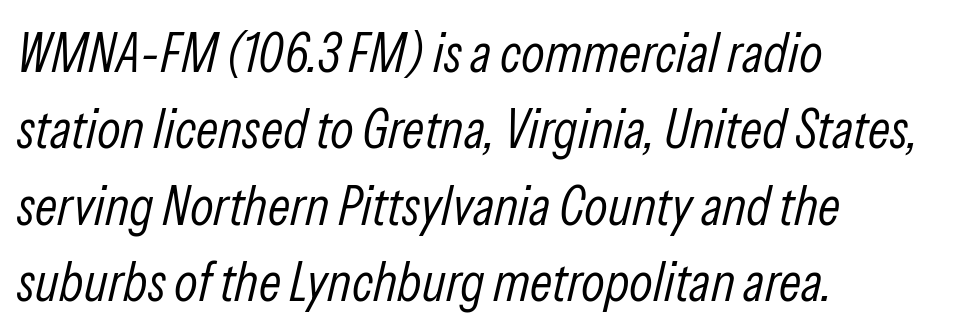
In terms of letterspacing, this is plain default setting. Is this a heavy cut? Hardly; it is regular or lighter. Teacher's note: observe the even left margin — that is flush-left alignment. The passage shown leans; its letterforms are oblique.
